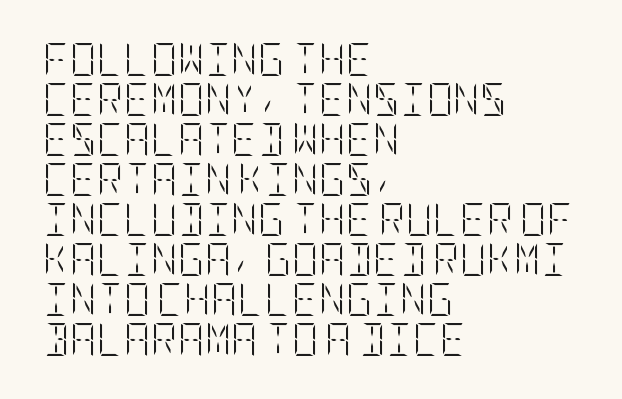
{"italic": "no", "bold": "no", "weight": "light", "width": "condensed", "stroke_contrast": "low", "x_height": "large", "underline": "no", "align": "left", "line_spacing_ratio": 1.21, "letter_spacing": "normal", "letter_spacing_em": 0.0, "glyph_px": 33}
